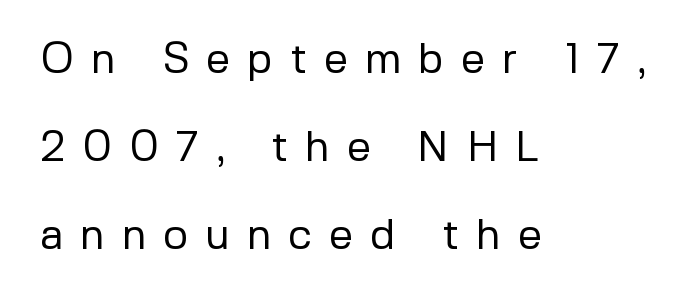
Q: Is the text bold? A: No.
Q: Is the text italic (slanted)? A: No, it is upright.
Q: Is the typeface a serif or a sans-serif typeface? A: Sans-serif.
Q: Is the text underlined? A: No.
Q: How is the paragraph aligned? A: Left-aligned.
Q: Is the spacing between letters normal or unusually wide? A: Unusually wide.
Q: Is the spacing between lines tight, normal or loose? A: Loose.
Q: Width (condensed, normal, or wide)? A: Normal.
Q: Stroke contrast? A: Low.
Q: x-height? A: Medium.
Q: Monospaced? A: No.
